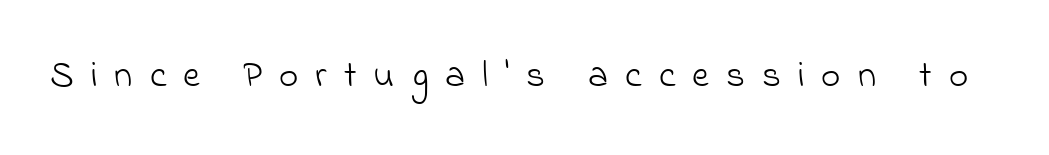
The image shows 37 px light sans-serif type; set unusually wide letter spacing (+0.46 em), not underlined; low stroke contrast and a small x-height.
